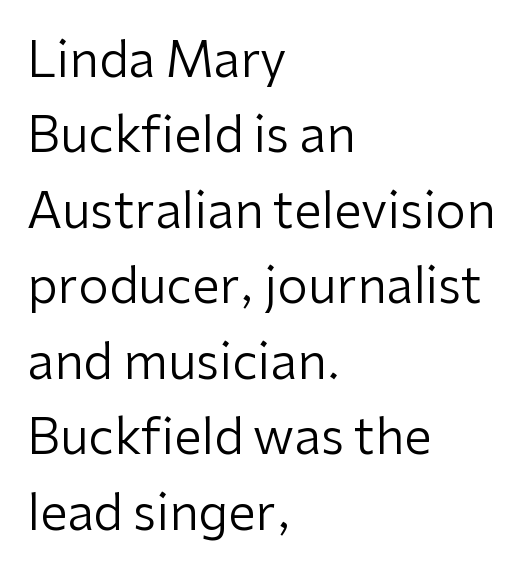
{"serif": "no", "italic": "no", "bold": "no", "weight": "regular", "width": "normal", "stroke_contrast": "low", "x_height": "medium", "monospaced": "no", "underline": "no", "align": "left", "line_spacing": "normal", "line_spacing_ratio": 1.54, "letter_spacing": "normal", "letter_spacing_em": 0.0, "glyph_px": 49}
